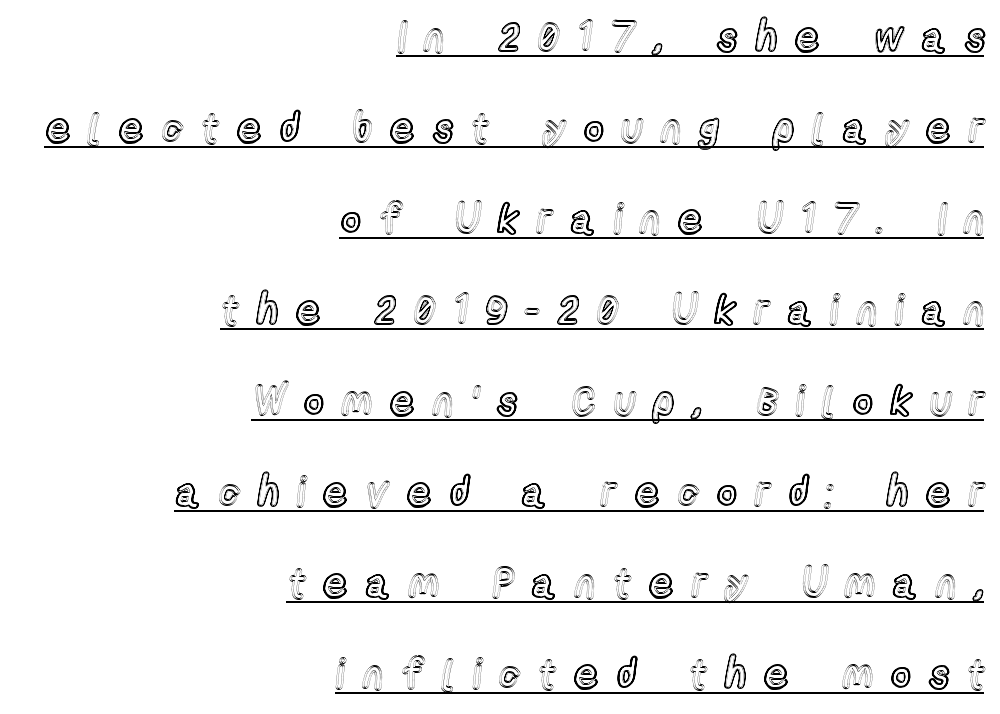
Notice the wide empty band between every row — that's loose leading. These lines are rendered in a variable-pitch font. The horizontal fit of the characters is loose and conspicuously gappy. This sample carries an underscore along the baseline area.
